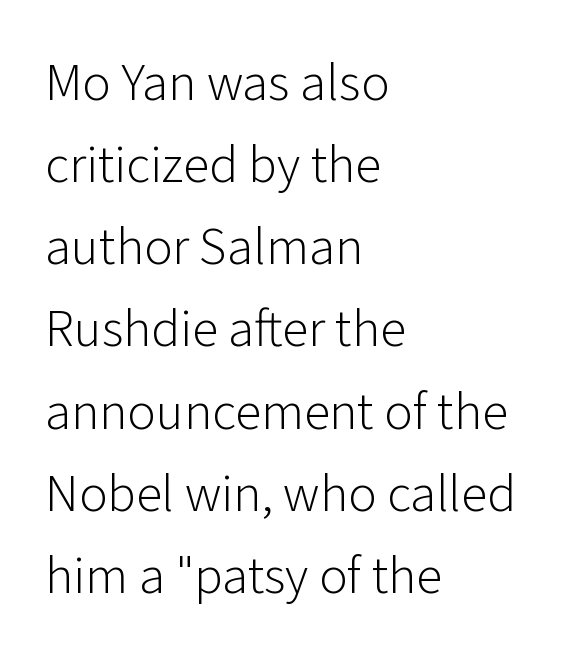
Q: Is the text bold? A: No.
Q: Is the text italic (slanted)? A: No, it is upright.
Q: Is the typeface a serif or a sans-serif typeface? A: Sans-serif.
Q: Is the text underlined? A: No.
Q: How is the paragraph aligned? A: Left-aligned.
Q: Is the spacing between letters normal or unusually wide? A: Normal.
Q: Is the spacing between lines tight, normal or loose? A: Normal.
Q: Width (condensed, normal, or wide)? A: Normal.
Q: Stroke contrast? A: Low.
Q: x-height? A: Medium.
Q: Monospaced? A: No.
